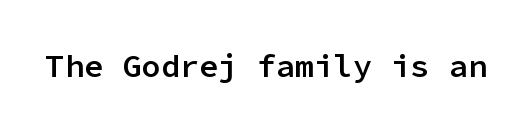
{"serif": "no", "italic": "no", "bold": "semi", "weight": "semibold", "width": "normal", "stroke_contrast": "low", "x_height": "medium", "monospaced": "yes", "underline": "no", "letter_spacing": "normal", "letter_spacing_em": 0.0, "glyph_px": 32}
